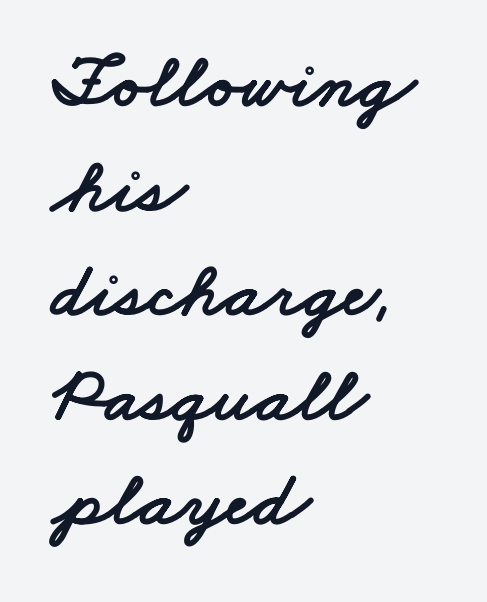
The image shows 78 px wide sans-serif type; set left-aligned, normal line spacing (1.34x), normal letter spacing, not underlined; low stroke contrast and a small x-height.
